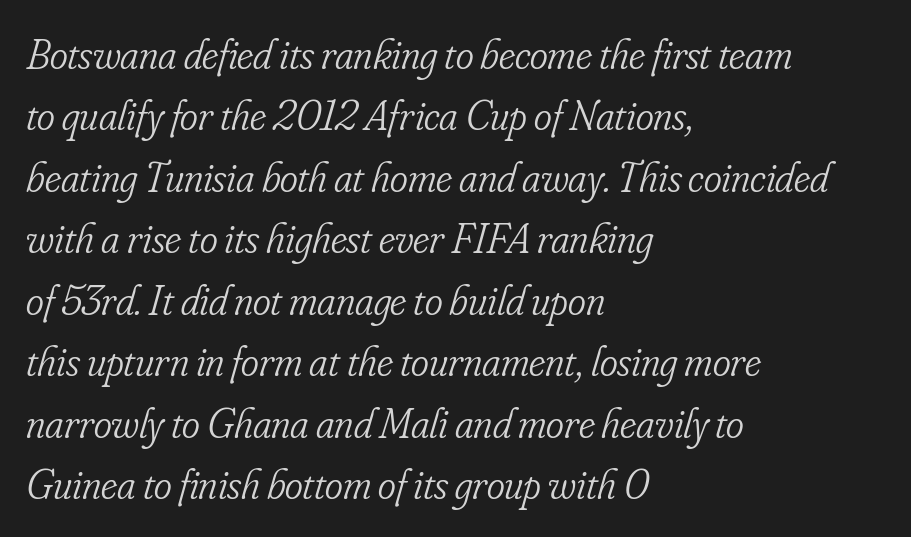
{"serif": "yes", "italic": "yes", "lean": "right", "slant_degrees": 16, "bold": "no", "weight": "light", "width": "condensed", "stroke_contrast": "low", "x_height": "small", "monospaced": "no", "underline": "no", "align": "left", "line_spacing": "normal", "line_spacing_ratio": 1.43, "letter_spacing": "normal", "letter_spacing_em": 0.0, "glyph_px": 43}
